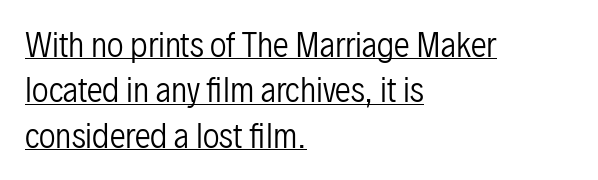
{"serif": "no", "italic": "no", "bold": "no", "weight": "regular", "width": "condensed", "stroke_contrast": "low", "x_height": "medium", "monospaced": "no", "underline": "yes", "align": "left", "line_spacing": "normal", "line_spacing_ratio": 1.42, "letter_spacing": "normal", "letter_spacing_em": 0.0, "glyph_px": 32}
